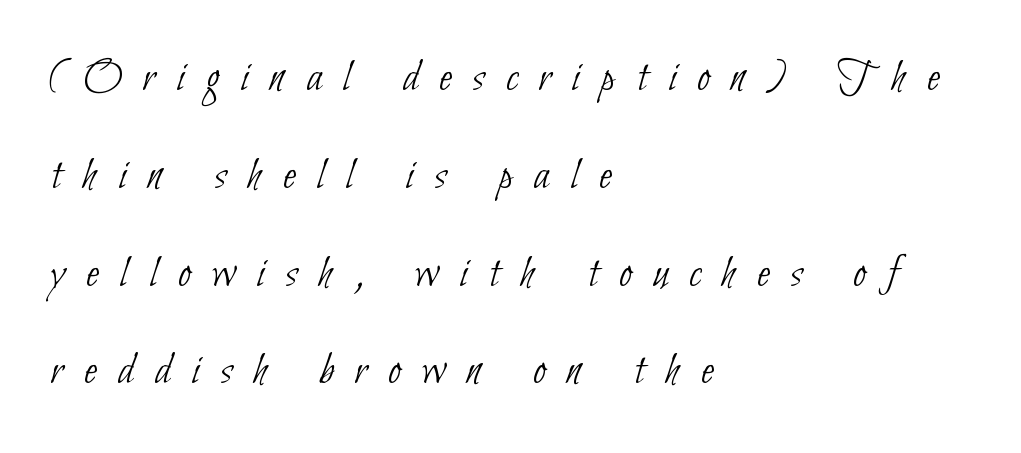
The face used here is a sans, in the tradition of grotesques and geometrics. Decoration check: the copy has no underline. Letters have the restrained weight of plain body copy at most. These lines are rendered in a variable-pitch font. Layout note: lines flush left. Students, observe: this is what heavily led, spacious text looks like.
